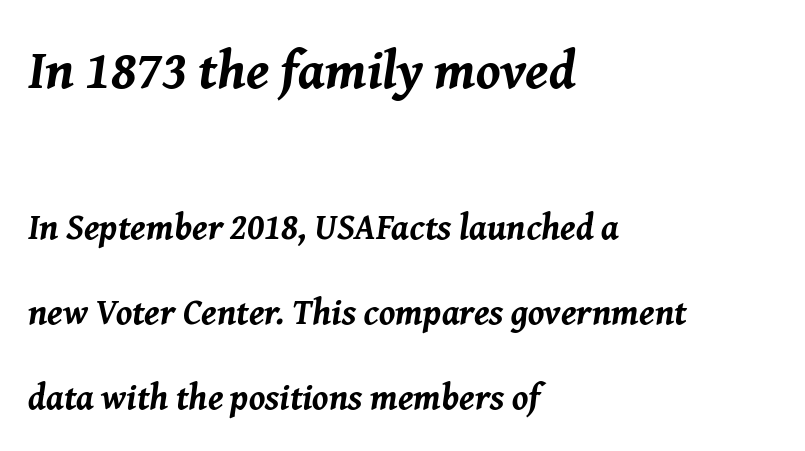
Q: Is the text bold? A: Yes.
Q: Is the text italic (slanted)? A: Yes, it leans right by about 8 degrees.
Q: Is the text underlined? A: No.
Q: How is the paragraph aligned? A: Left-aligned.
Q: Is the spacing between letters normal or unusually wide? A: Normal.
Q: Is the spacing between lines tight, normal or loose? A: Loose.
Q: Which block of text is set in a larger size, the first (top) or the second (bottom)? A: The first (top) one.
Q: Width (condensed, normal, or wide)? A: Normal.
Q: Stroke contrast? A: Medium.
Q: x-height? A: Medium.
Q: Monospaced? A: No.
